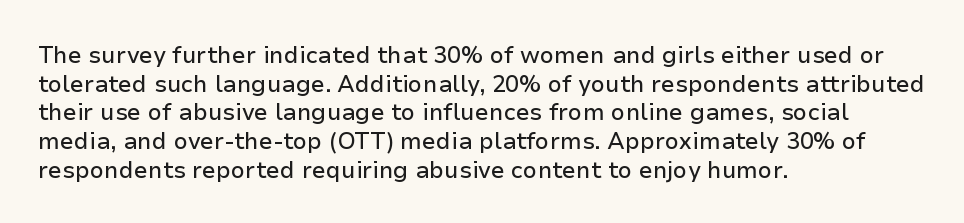
{"italic": "no", "underline": "no", "align": "left", "line_spacing": "normal", "line_spacing_ratio": 1.25, "letter_spacing": "normal", "letter_spacing_em": 0.0, "glyph_px": 23}
